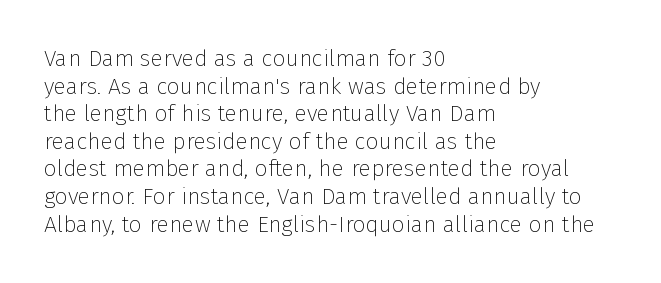
The image shows 23 px text type, upright; set left-aligned, line spacing 1.2x, normal letter spacing, not underlined.
